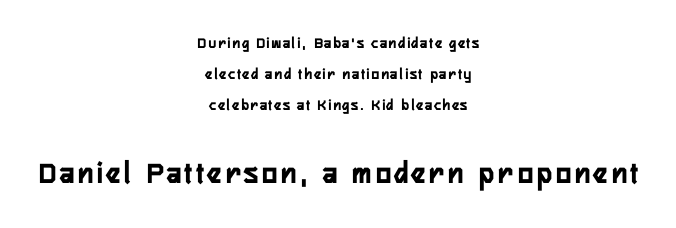
{"serif": "no", "italic": "no", "bold": "yes", "weight": "semibold", "width": "condensed", "stroke_contrast": "low", "x_height": "medium", "monospaced": "no", "underline": "no", "align": "center", "line_spacing": "loose", "line_spacing_ratio": 1.95, "larger_block": "second", "size_ratio": 2.0, "glyph_px": 32}
